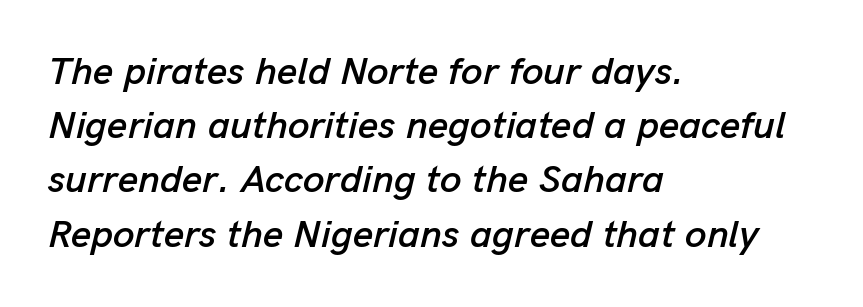
{"italic": "yes", "lean": "right", "slant_degrees": 13, "width": "normal", "stroke_contrast": "low", "x_height": "medium", "monospaced": "no", "underline": "no", "align": "left", "line_spacing": "normal", "line_spacing_ratio": 1.39, "letter_spacing": "normal", "letter_spacing_em": 0.0, "glyph_px": 39}
